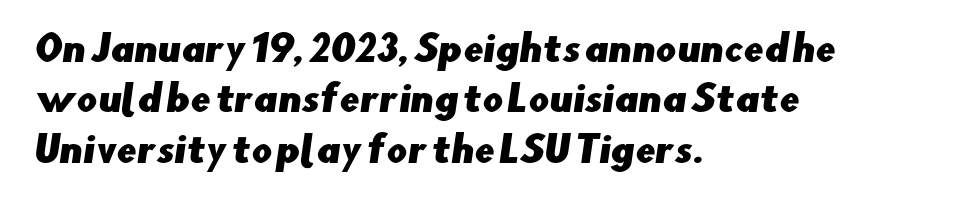
Q: Is the typeface a serif or a sans-serif typeface? A: Sans-serif.
Q: Is the text underlined? A: No.
Q: How is the paragraph aligned? A: Left-aligned.
Q: Is the spacing between letters normal or unusually wide? A: Normal.
Q: Is the spacing between lines tight, normal or loose? A: Normal.
Q: Width (condensed, normal, or wide)? A: Normal.
Q: Stroke contrast? A: Low.
Q: x-height? A: Small.
Q: Monospaced? A: No.
